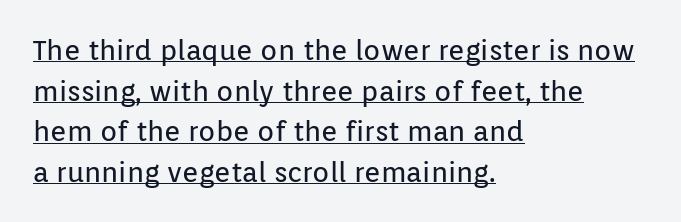
{"serif": "no", "italic": "no", "bold": "no", "weight": "regular", "width": "normal", "stroke_contrast": "low", "x_height": "medium", "monospaced": "no", "underline": "yes", "align": "left", "line_spacing": "normal", "line_spacing_ratio": 1.45, "letter_spacing": "normal", "letter_spacing_em": 0.0, "glyph_px": 28}
